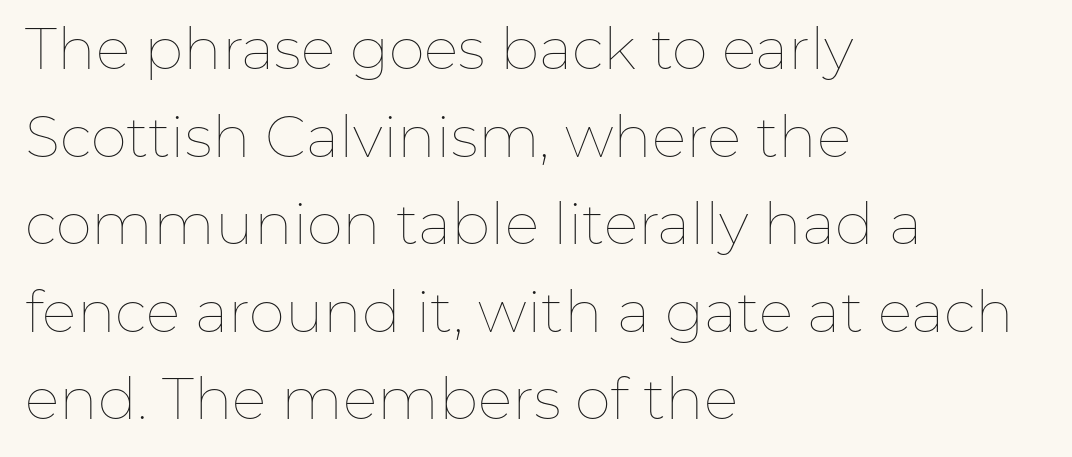
Proportional: the letters do not fall into vertical columns. Summary of vertical rhythm: regular, with standard interline spacing. The cut favours lightness, reaching ordinary text weight at its darkest. Visually the block forms a straight wall on the left and a jagged coastline on the right. Descenders are the only things crossing below the line. Italic: no, the glyphs are upright roman.
